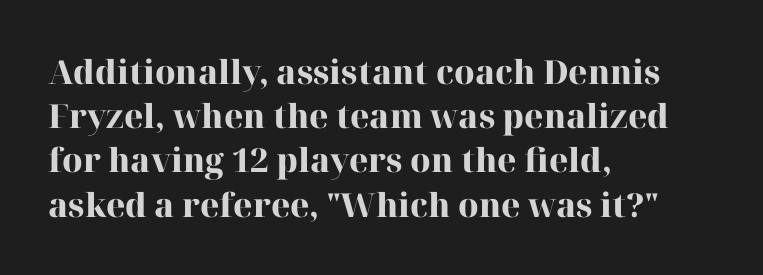
{"serif": "yes", "italic": "no", "bold": "yes", "weight": "heavy", "width": "normal", "stroke_contrast": "high", "x_height": "medium", "monospaced": "no", "underline": "no", "align": "left", "line_spacing": "normal", "line_spacing_ratio": 1.34, "letter_spacing": "normal", "letter_spacing_em": 0.0, "glyph_px": 33}
